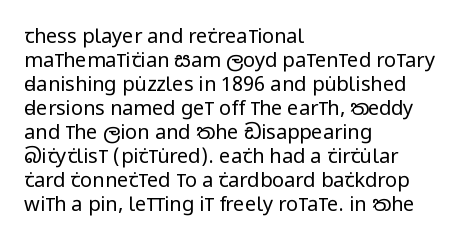
Q: Is the text bold? A: No.
Q: Is the text italic (slanted)? A: No, it is upright.
Q: Is the text underlined? A: No.
Q: How is the paragraph aligned? A: Left-aligned.
Q: Is the spacing between letters normal or unusually wide? A: Normal.
